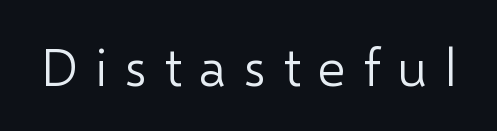
{"serif": "no", "italic": "no", "bold": "no", "weight": "light", "width": "normal", "stroke_contrast": "low", "x_height": "medium", "monospaced": "no", "underline": "no", "letter_spacing": "wide", "letter_spacing_em": 0.34, "glyph_px": 53}
